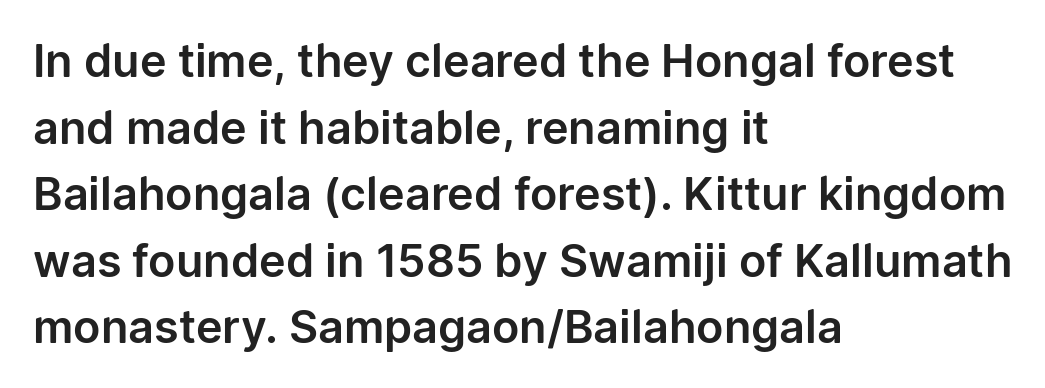
Spacing verdict: proportional, widths tailored to each character. Each word holds together tightly as a unit, with standard inter-letter gaps. Alignment: flush left. Font category for this specimen: sans-serif. Any mark beneath the type? The region is blank.
